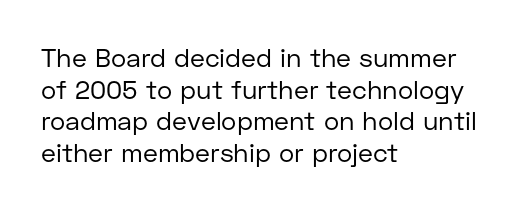
The image shows 26 px text type, upright; set left-aligned, line spacing 1.22x, normal letter spacing, not underlined.
